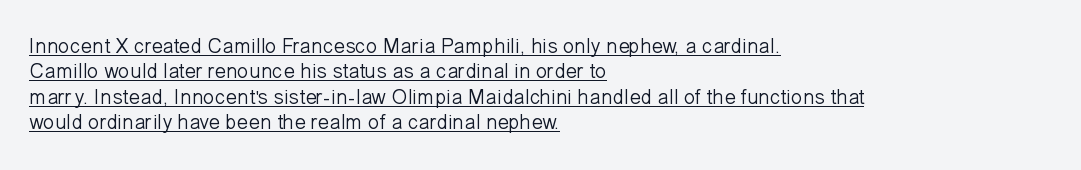
This is the regular roman posture of the typeface. Weight: in the light-to-regular range. Where is the straight margin? On the left. This is underlined copy, the kind a proofreader might mark for attention. The letters sit at their default tracking, neither squeezed nor spread.
